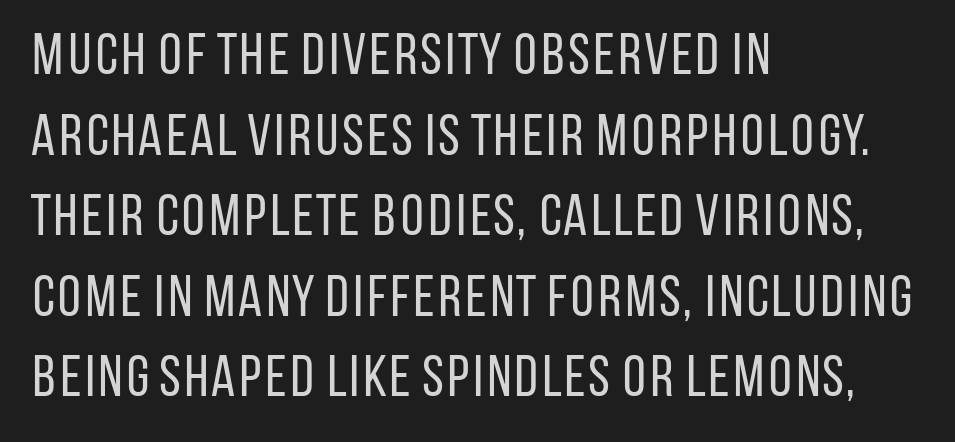
Q: Is the text bold? A: No.
Q: Is the text italic (slanted)? A: No, it is upright.
Q: Is the typeface a serif or a sans-serif typeface? A: Sans-serif.
Q: Is the text underlined? A: No.
Q: How is the paragraph aligned? A: Left-aligned.
Q: Is the spacing between letters normal or unusually wide? A: Normal.
Q: Is the spacing between lines tight, normal or loose? A: Normal.
Q: Width (condensed, normal, or wide)? A: Condensed.
Q: Stroke contrast? A: Low.
Q: x-height? A: Large.
Q: Monospaced? A: No.
